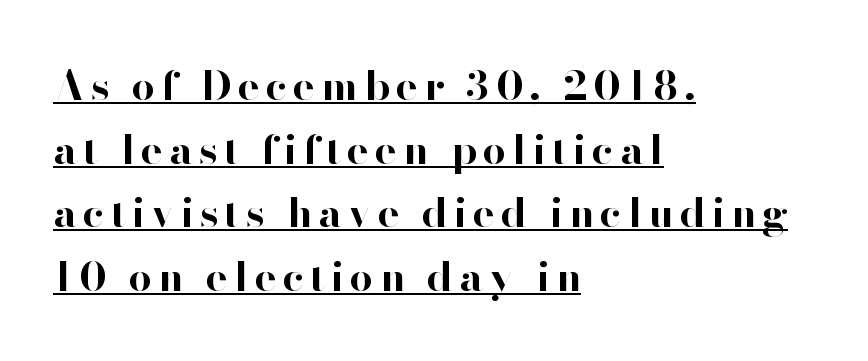
The image shows 41 px bold sans-serif type, upright; set left-aligned, normal line spacing (1.55x), underlined; high stroke contrast and a small x-height.
